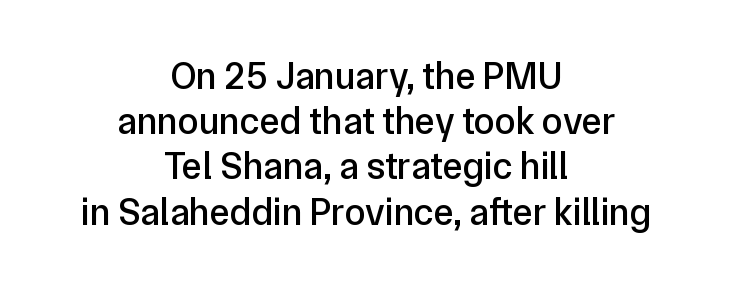
The image shows 38 px sans-serif type, upright; set centered, line spacing 1.19x, normal letter spacing, not underlined; low stroke contrast and a medium x-height.
